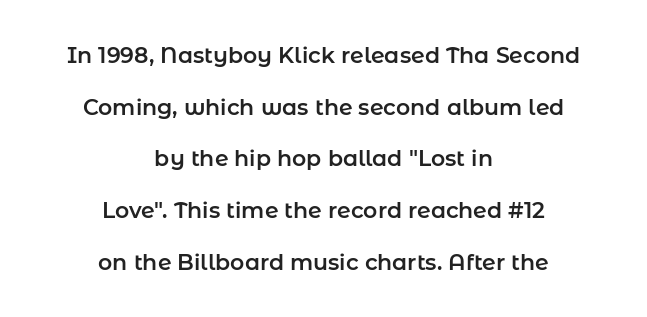
The image shows 22 px text type, upright; set centered, loose line spacing (2.35x), normal letter spacing, not underlined.
